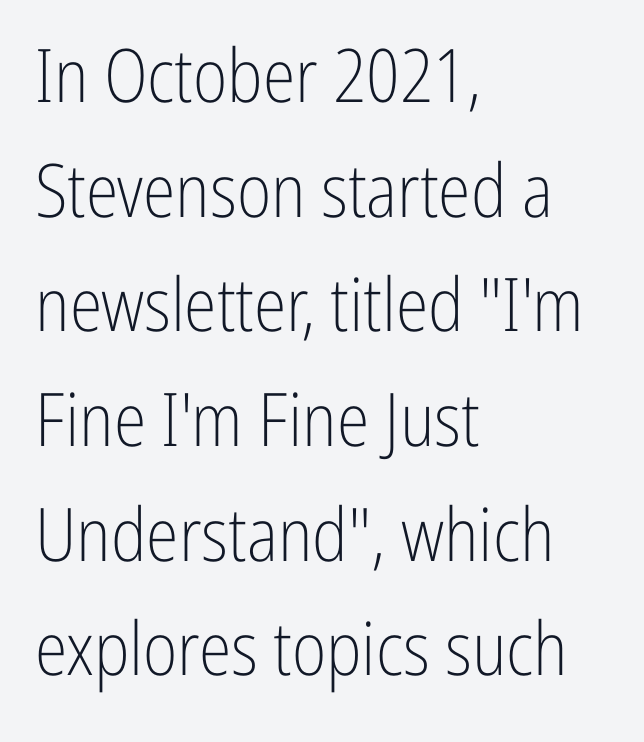
Q: Is the text bold? A: No.
Q: Is the text italic (slanted)? A: No, it is upright.
Q: Is the typeface a serif or a sans-serif typeface? A: Sans-serif.
Q: Is the text underlined? A: No.
Q: How is the paragraph aligned? A: Left-aligned.
Q: Is the spacing between letters normal or unusually wide? A: Normal.
Q: Is the spacing between lines tight, normal or loose? A: Normal.
Q: Width (condensed, normal, or wide)? A: Condensed.
Q: Stroke contrast? A: Low.
Q: x-height? A: Medium.
Q: Monospaced? A: No.
